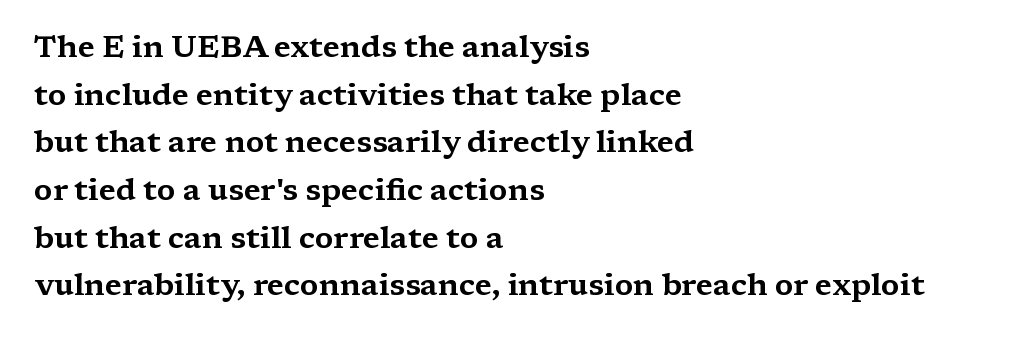
{"serif": "yes", "italic": "no", "width": "wide", "stroke_contrast": "medium", "x_height": "medium", "monospaced": "no", "underline": "no", "align": "left", "line_spacing": "normal", "line_spacing_ratio": 1.59, "letter_spacing": "normal", "letter_spacing_em": 0.0, "glyph_px": 30}
